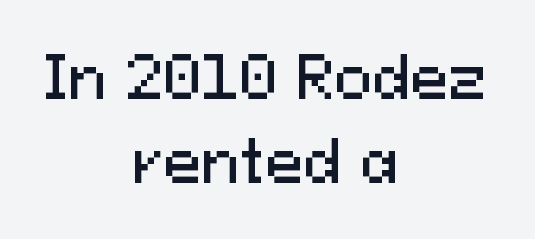
{"serif": "no", "italic": "no", "width": "normal", "stroke_contrast": "medium", "x_height": "medium", "monospaced": "no", "underline": "no", "align": "center", "line_spacing": "normal", "line_spacing_ratio": 1.48, "letter_spacing": "normal", "letter_spacing_em": 0.0, "glyph_px": 57}
